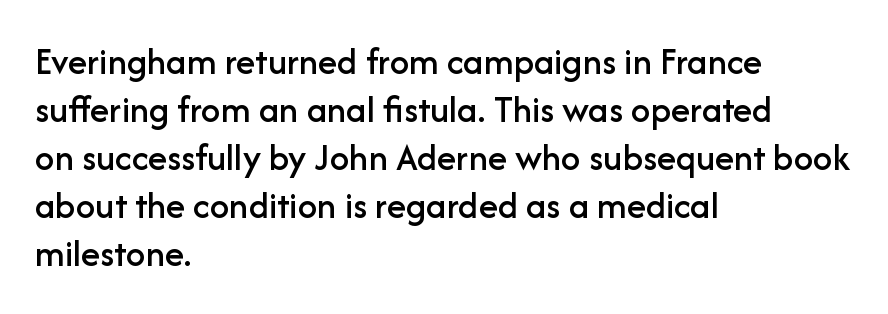
This rendering leaves character spacing at its baseline value. The passage shown is typed in a proportional face where columns would drift. The rendering shows plain stroke endings on the letterforms — a sans-serif design. The letters stand upright; this is a roman face. Horizontally, the lines are justified to the leading edge only.
